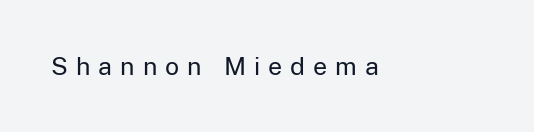
{"italic": "no", "bold": "no", "underline": "no", "letter_spacing": "wide", "letter_spacing_em": 0.32, "glyph_px": 25}
